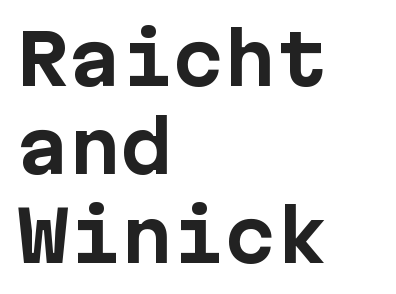
{"serif": "no", "italic": "no", "bold": "yes", "weight": "bold", "width": "normal", "stroke_contrast": "low", "x_height": "medium", "underline": "no", "align": "left", "line_spacing": "normal", "line_spacing_ratio": 1.28, "letter_spacing": "normal", "letter_spacing_em": 0.0, "glyph_px": 69}
